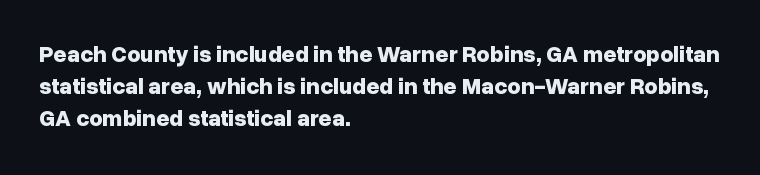
Q: Is the text bold? A: Yes.
Q: Is the text italic (slanted)? A: No, it is upright.
Q: Is the text underlined? A: No.
Q: How is the paragraph aligned? A: Left-aligned.
Q: Is the spacing between letters normal or unusually wide? A: Normal.
Q: Is the spacing between lines tight, normal or loose? A: Normal.
